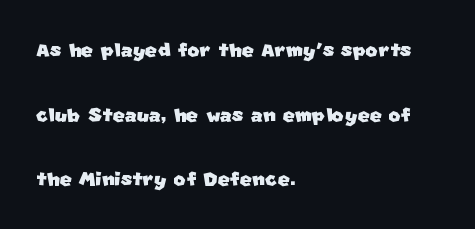
Leftover space on each line is placed entirely after the last word. Bare-footed words on every line. A typesetter would call this zero additional tracking. Compared with typical paragraphs, the rows here are farther apart.
